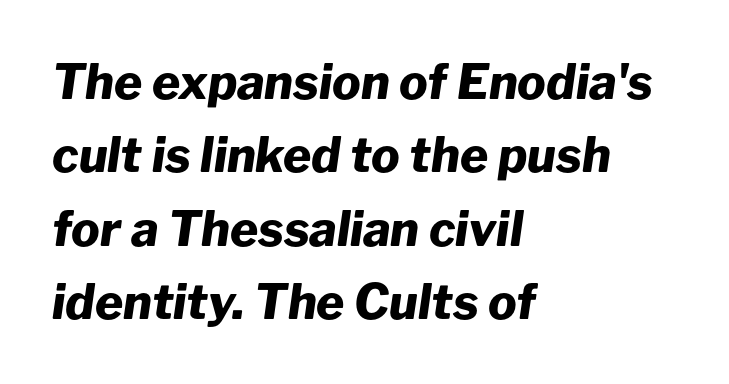
The paragraph has a hard left edge and a soft right edge. Horizontal bands of white between lines are of average thickness. The horizontal fit of the characters is conventional and even. The rendering uses natural spacing where letterforms have individual widths.
